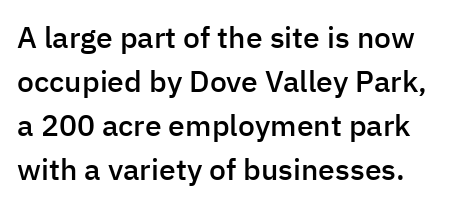
Q: Is the text bold? A: Semi-bold.
Q: Is the text italic (slanted)? A: No, it is upright.
Q: Is the typeface a serif or a sans-serif typeface? A: Sans-serif.
Q: Is the text underlined? A: No.
Q: How is the paragraph aligned? A: Left-aligned.
Q: Is the spacing between letters normal or unusually wide? A: Normal.
Q: Is the spacing between lines tight, normal or loose? A: Normal.
Q: Width (condensed, normal, or wide)? A: Normal.
Q: Stroke contrast? A: Low.
Q: x-height? A: Medium.
Q: Monospaced? A: No.
